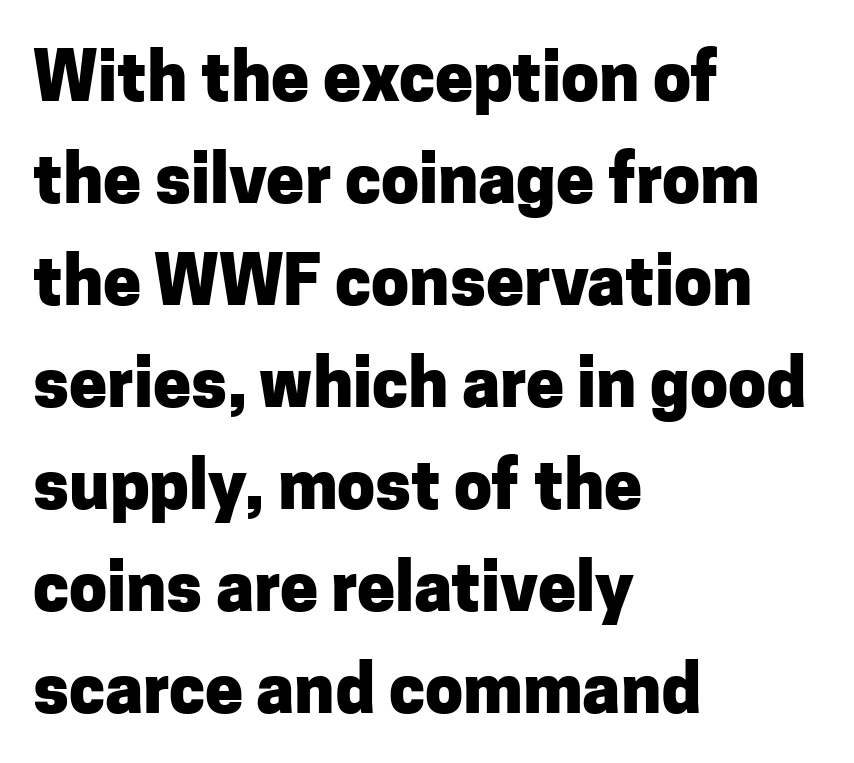
Q: Is the text bold? A: Yes.
Q: Is the text italic (slanted)? A: No, it is upright.
Q: Is the typeface a serif or a sans-serif typeface? A: Sans-serif.
Q: Is the text underlined? A: No.
Q: How is the paragraph aligned? A: Left-aligned.
Q: Is the spacing between letters normal or unusually wide? A: Normal.
Q: Is the spacing between lines tight, normal or loose? A: Normal.
Q: Width (condensed, normal, or wide)? A: Normal.
Q: Stroke contrast? A: Low.
Q: x-height? A: Medium.
Q: Monospaced? A: No.
